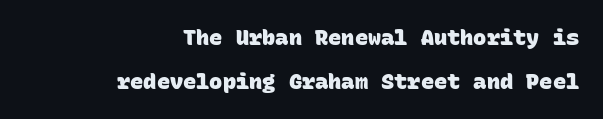
{"bold": "yes", "underline": "no", "align": "right", "line_spacing": "loose", "line_spacing_ratio": 1.98, "letter_spacing": "normal", "letter_spacing_em": 0.0, "glyph_px": 22}
